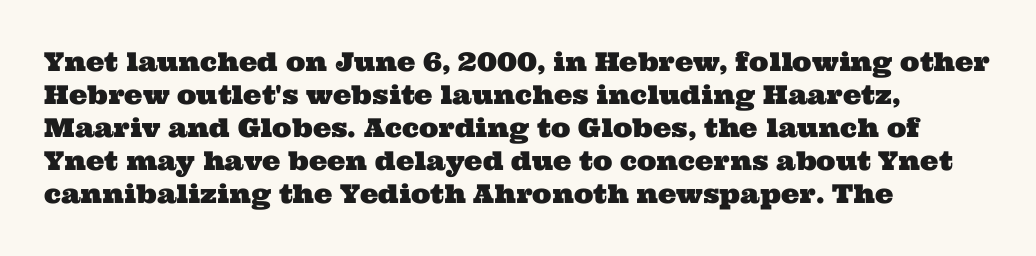
{"underline": "no", "align": "left", "line_spacing": "normal", "line_spacing_ratio": 1.27, "letter_spacing": "normal", "letter_spacing_em": 0.0, "glyph_px": 26}
